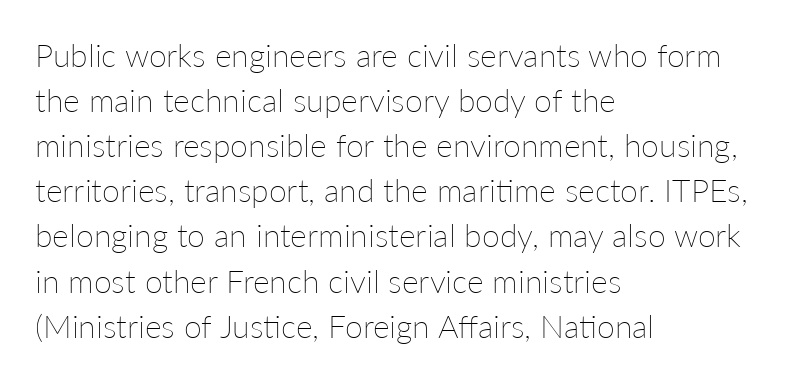
Q: Is the text bold? A: No.
Q: Is the text italic (slanted)? A: No, it is upright.
Q: Is the text underlined? A: No.
Q: How is the paragraph aligned? A: Left-aligned.
Q: Is the spacing between letters normal or unusually wide? A: Normal.
Q: Is the spacing between lines tight, normal or loose? A: Normal.
Q: Width (condensed, normal, or wide)? A: Normal.
Q: Stroke contrast? A: Low.
Q: x-height? A: Medium.
Q: Monospaced? A: No.
